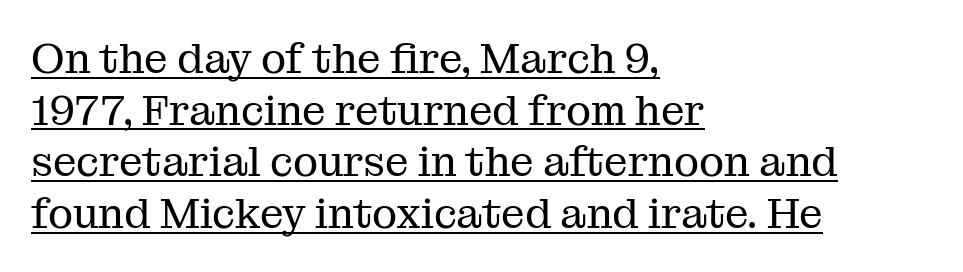
The image shows 42 px regular-weight serif type, upright; set left-aligned, line spacing 1.23x, normal letter spacing, underlined; medium stroke contrast and a medium x-height.
